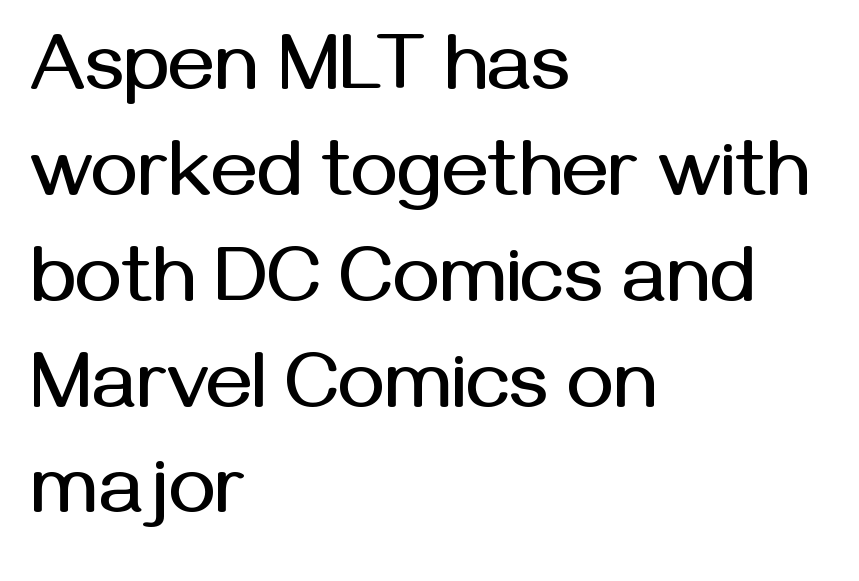
{"serif": "no", "italic": "no", "width": "normal", "stroke_contrast": "medium", "x_height": "medium", "monospaced": "no", "underline": "no", "align": "left", "line_spacing": "normal", "line_spacing_ratio": 1.34, "letter_spacing": "normal", "letter_spacing_em": 0.0, "glyph_px": 79}
